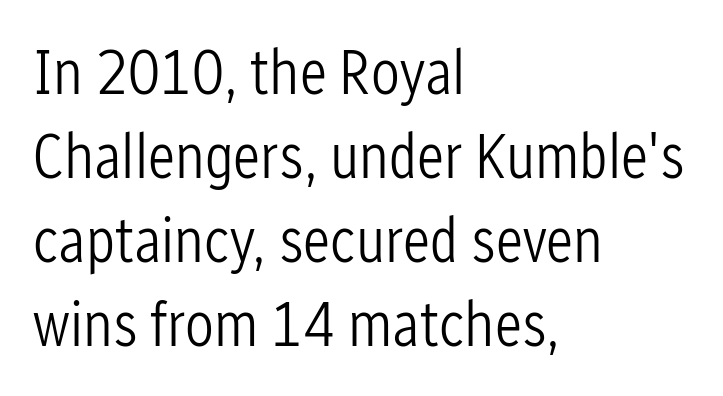
{"serif": "no", "italic": "no", "bold": "no", "weight": "light", "width": "condensed", "stroke_contrast": "low", "x_height": "medium", "monospaced": "no", "underline": "no", "align": "left", "line_spacing": "normal", "line_spacing_ratio": 1.31, "letter_spacing": "normal", "letter_spacing_em": 0.0, "glyph_px": 64}
